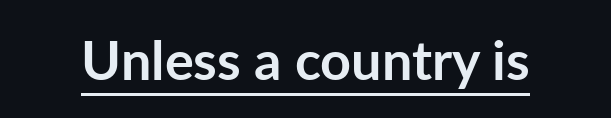
{"serif": "no", "italic": "no", "bold": "yes", "weight": "semibold", "width": "normal", "stroke_contrast": "low", "x_height": "medium", "monospaced": "no", "underline": "yes", "letter_spacing": "normal", "letter_spacing_em": 0.0, "glyph_px": 54}
